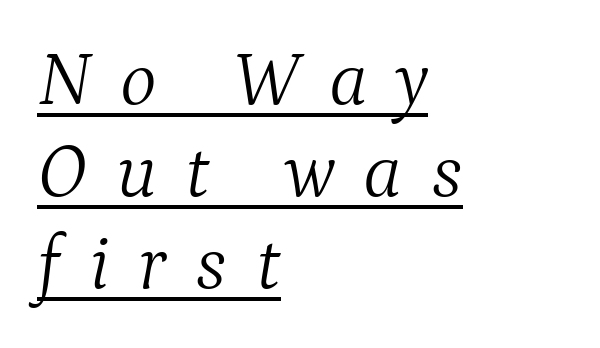
Q: Is the text bold? A: No.
Q: Is the text italic (slanted)? A: Yes, it leans right by about 9 degrees.
Q: Is the typeface a serif or a sans-serif typeface? A: Serif.
Q: Is the text underlined? A: Yes.
Q: How is the paragraph aligned? A: Left-aligned.
Q: Is the spacing between letters normal or unusually wide? A: Unusually wide.
Q: Width (condensed, normal, or wide)? A: Normal.
Q: Stroke contrast? A: Medium.
Q: x-height? A: Medium.
Q: Monospaced? A: No.
